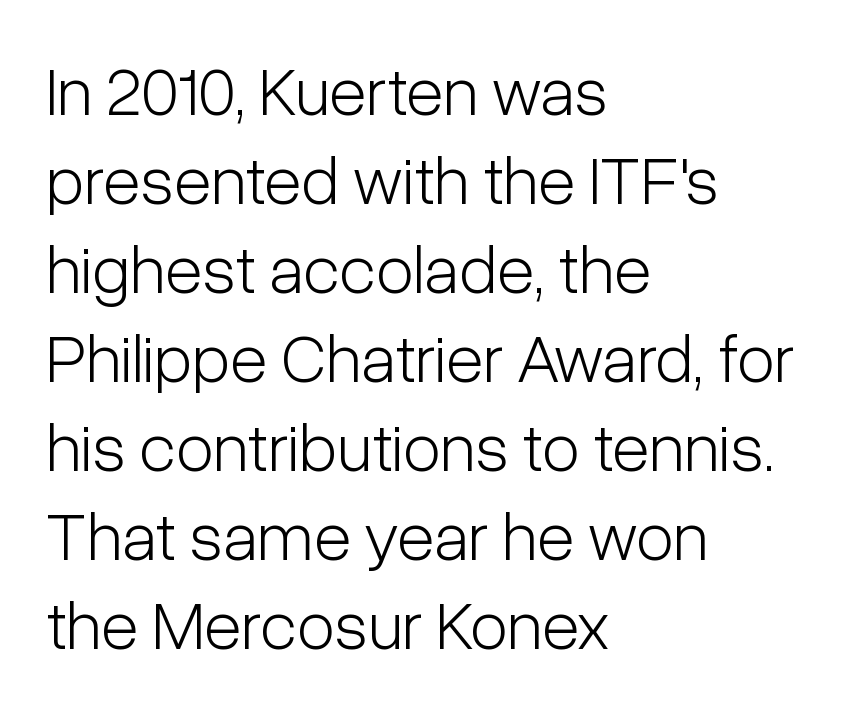
{"serif": "no", "italic": "no", "bold": "no", "weight": "light", "width": "condensed", "stroke_contrast": "low", "x_height": "medium", "monospaced": "no", "underline": "no", "align": "left", "line_spacing": "normal", "line_spacing_ratio": 1.29, "letter_spacing": "normal", "letter_spacing_em": 0.0, "glyph_px": 69}
